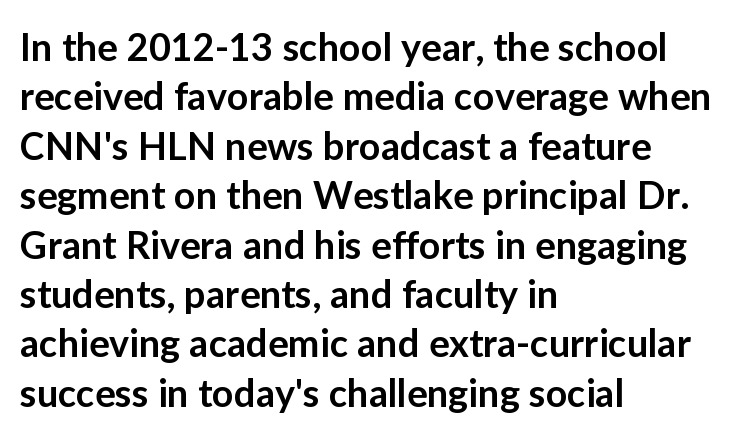
{"serif": "no", "italic": "no", "bold": "semi", "weight": "semibold", "width": "normal", "stroke_contrast": "low", "x_height": "medium", "monospaced": "no", "underline": "no", "align": "left", "line_spacing": "normal", "line_spacing_ratio": 1.3, "letter_spacing": "normal", "letter_spacing_em": 0.0, "glyph_px": 38}
